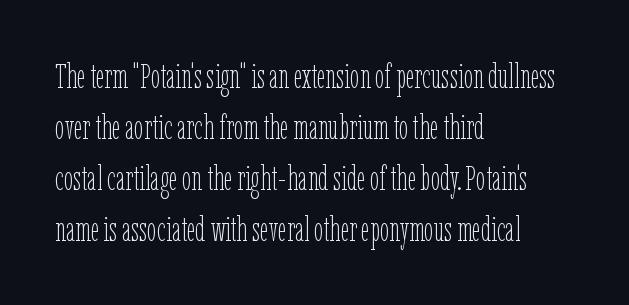
Q: Is the text bold? A: No.
Q: Is the text italic (slanted)? A: No, it is upright.
Q: Is the text underlined? A: No.
Q: How is the paragraph aligned? A: Left-aligned.
Q: Is the spacing between letters normal or unusually wide? A: Normal.
Q: Is the spacing between lines tight, normal or loose? A: Normal.
Q: Width (condensed, normal, or wide)? A: Condensed.
Q: Stroke contrast? A: Low.
Q: x-height? A: Medium.
Q: Monospaced? A: No.
